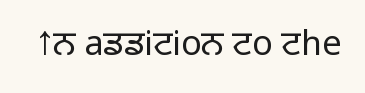
Q: Is the text bold? A: No.
Q: Is the text italic (slanted)? A: No, it is upright.
Q: Is the typeface a serif or a sans-serif typeface? A: Sans-serif.
Q: Is the text underlined? A: No.
Q: Is the spacing between letters normal or unusually wide? A: Normal.
Q: Width (condensed, normal, or wide)? A: Normal.
Q: Stroke contrast? A: Low.
Q: x-height? A: Medium.
Q: Monospaced? A: No.
